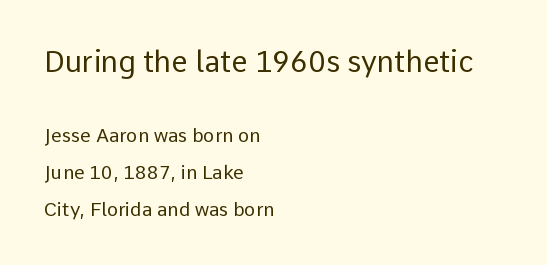
{"serif": "no", "italic": "no", "bold": "no", "weight": "regular", "width": "normal", "stroke_contrast": "low", "x_height": "medium", "monospaced": "no", "underline": "no", "align": "left", "line_spacing": "loose", "line_spacing_ratio": 1.93, "letter_spacing": "normal", "letter_spacing_em": 0.0, "larger_block": "first", "size_ratio": 1.53, "glyph_px": 29}
